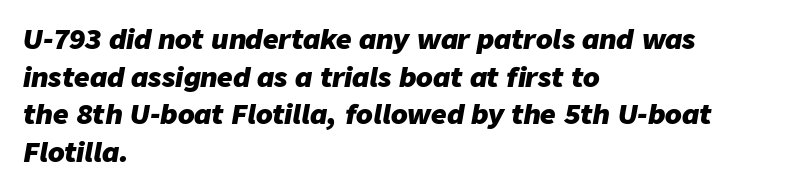
{"italic": "yes", "lean": "right", "slant_degrees": 9, "bold": "yes", "underline": "no", "align": "left", "line_spacing": "normal", "line_spacing_ratio": 1.39, "letter_spacing": "normal", "letter_spacing_em": 0.0, "glyph_px": 27}
